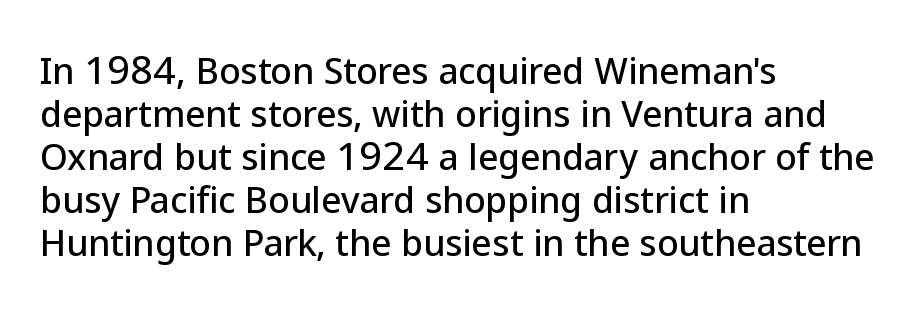
The passage shown is not underscored anywhere. Letter spacing: default. This rendering employs a face without finishing strokes, i.e., a sans-serif. Casual observation: everything's shoved over to the left. Every character sits straight up, as roman type does. Spacing verdict: proportional, widths tailored to each character.
